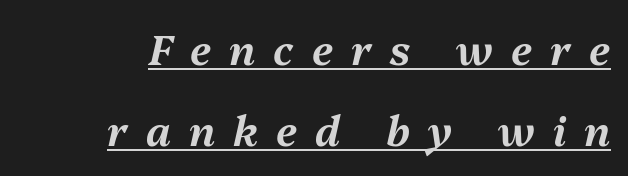
The image shows 41 px text type, italic (leaning right); set right-aligned, loose line spacing (1.98x), unusually wide letter spacing (+0.44 em), underlined; medium stroke contrast and a medium x-height.
